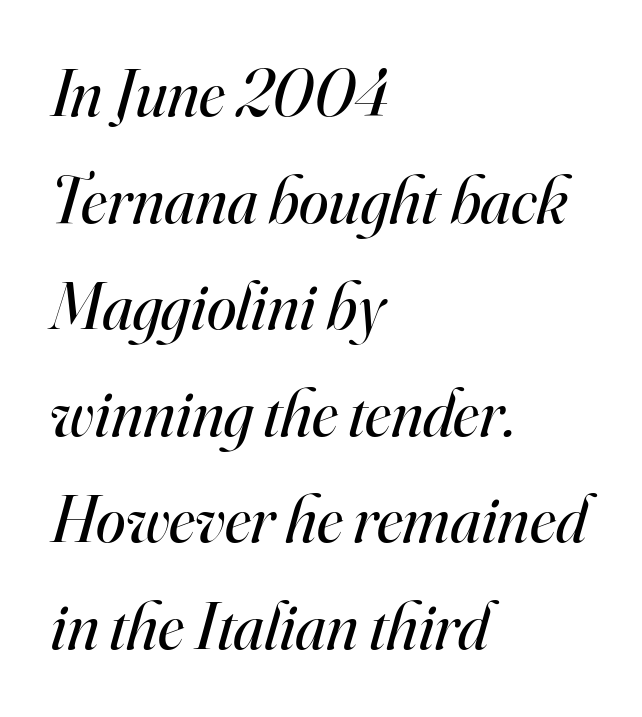
The image shows 67 px regular-weight serif type, italic (leaning right); set left-aligned, normal line spacing (1.59x), normal letter spacing, not underlined; high stroke contrast and a small x-height.
